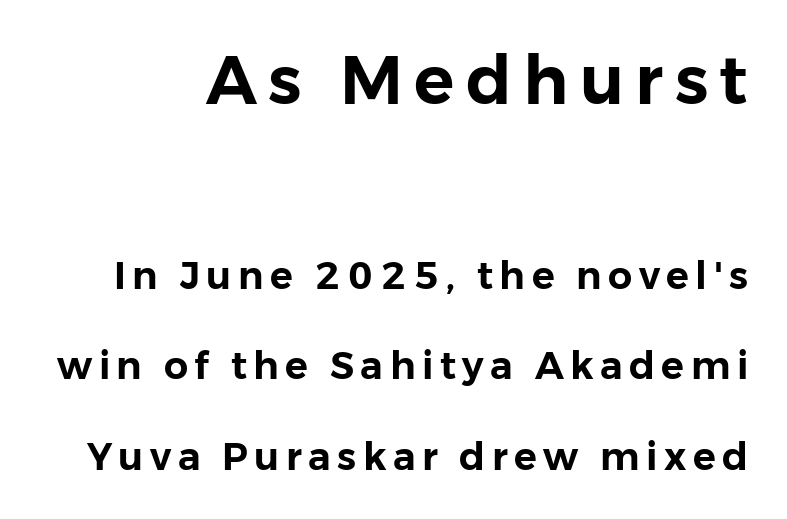
Q: Is the text italic (slanted)? A: No, it is upright.
Q: Is the typeface a serif or a sans-serif typeface? A: Sans-serif.
Q: Is the text underlined? A: No.
Q: Is the spacing between lines tight, normal or loose? A: Loose.
Q: Which block of text is set in a larger size, the first (top) or the second (bottom)? A: The first (top) one.
Q: Width (condensed, normal, or wide)? A: Normal.
Q: Stroke contrast? A: Low.
Q: x-height? A: Medium.
Q: Monospaced? A: No.
